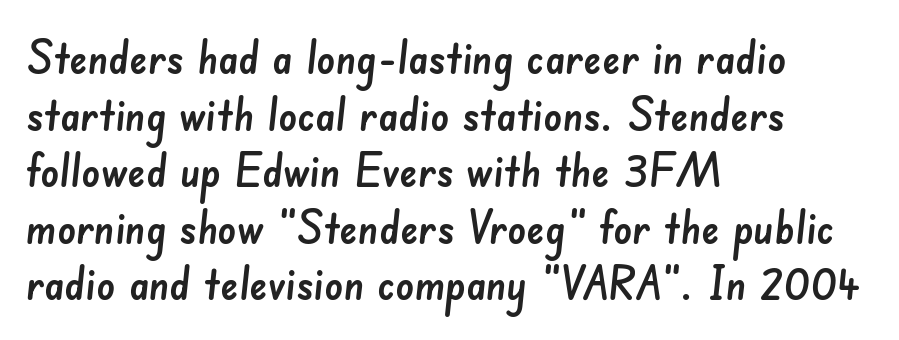
Is this a fixed-width face? No — the glyphs have proportional, varying widths. This sample uses a sans-serif face. The type is set solid horizontally, with unmodified tracking. Honestly, there is no underline to notice here at all. Compared with a centered layout, this one pins lines to the left instead.
